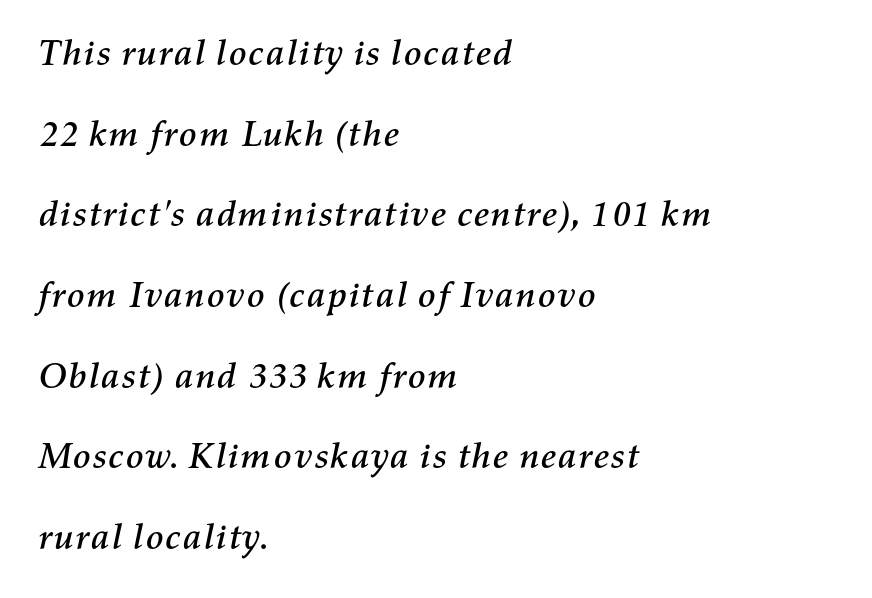
The image shows 37 px text type, italic (leaning right); set left-aligned, loose line spacing (2.18x), normal letter spacing, not underlined; medium stroke contrast and a medium x-height.
